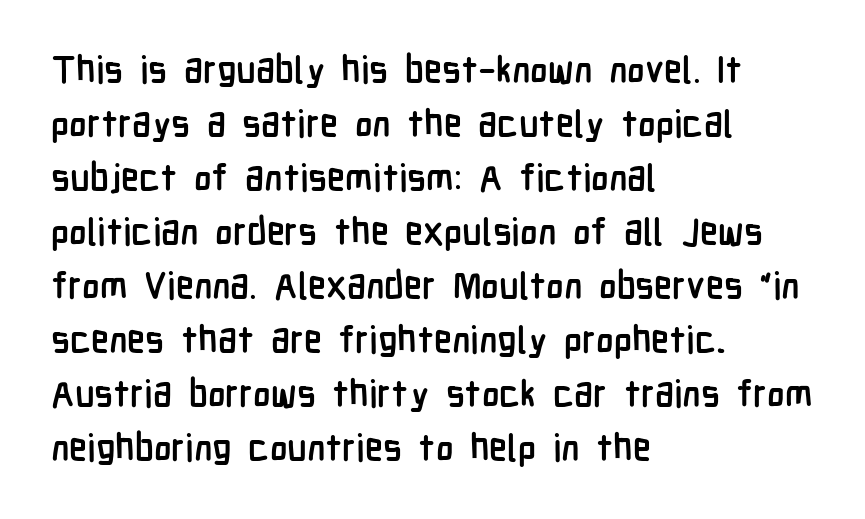
{"serif": "no", "italic": "no", "bold": "yes", "weight": "semibold", "width": "condensed", "stroke_contrast": "low", "x_height": "medium", "monospaced": "no", "underline": "no", "align": "left", "line_spacing": "normal", "line_spacing_ratio": 1.46, "letter_spacing": "normal", "letter_spacing_em": 0.0, "glyph_px": 37}
